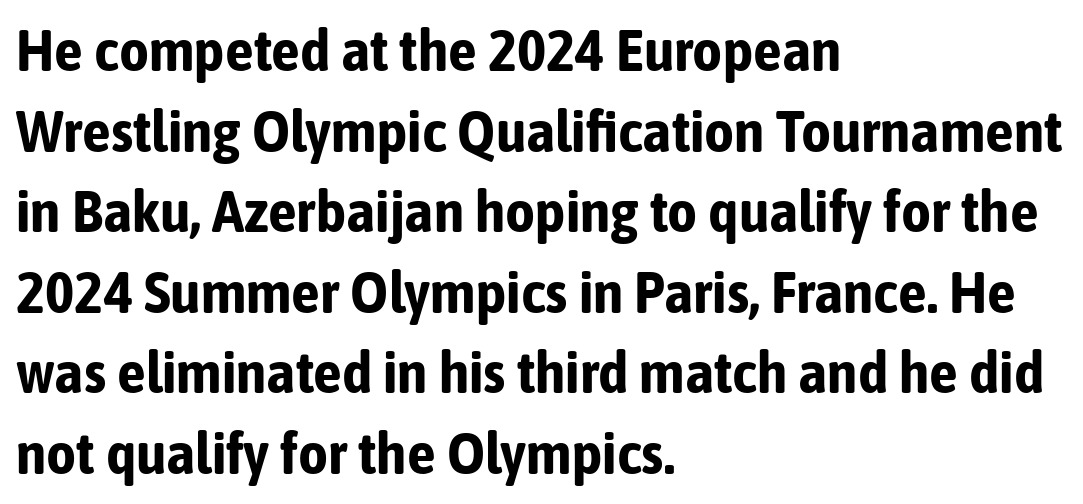
The image shows 58 px bold, condensed sans-serif type, upright; set left-aligned, normal line spacing (1.39x), normal letter spacing, not underlined; low stroke contrast and a medium x-height.
